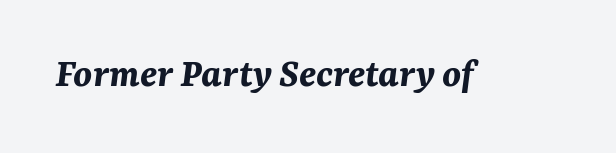
Q: Is the text bold? A: Yes.
Q: Is the text italic (slanted)? A: Yes, it leans right by about 7 degrees.
Q: Is the text underlined? A: No.
Q: Is the spacing between letters normal or unusually wide? A: Normal.
Q: Width (condensed, normal, or wide)? A: Normal.
Q: Stroke contrast? A: Medium.
Q: x-height? A: Medium.
Q: Monospaced? A: No.
